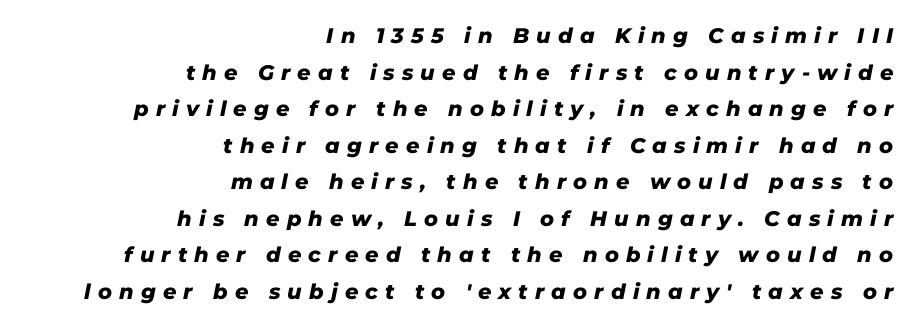
Which margin do the lines hug? The right one — the left edge is uneven. Every letter is thick-stroked: bold, no question. Descenders hang freely into open space. Students, note that the glyphs here are deliberately spaced far apart. Emphasis-style slanted type is in use.
